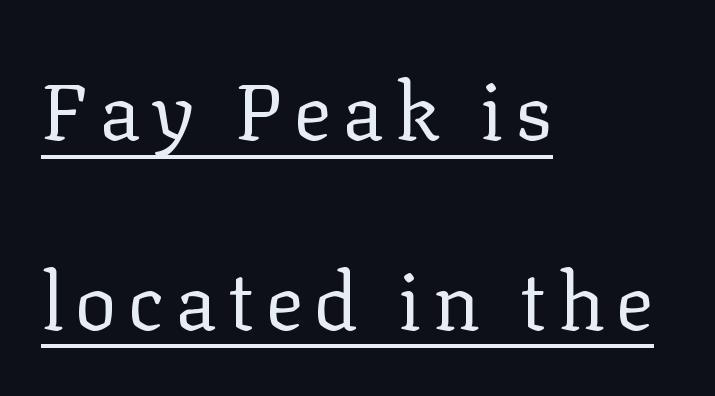
The image shows 79 px regular-weight serif type, upright; set left-aligned, loose line spacing (2.4x), underlined; low stroke contrast and a medium x-height.
